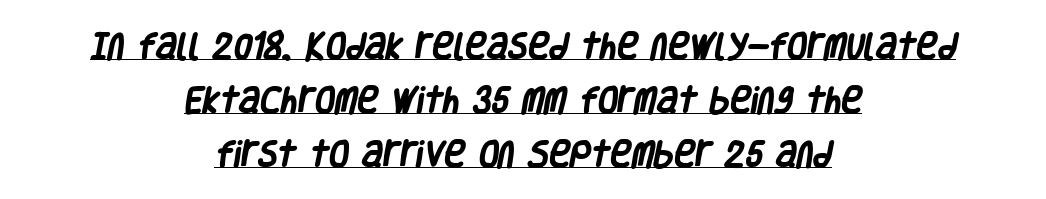
{"serif": "no", "bold": "yes", "weight": "heavy", "width": "condensed", "stroke_contrast": "low", "x_height": "large", "monospaced": "no", "underline": "yes", "align": "center", "line_spacing_ratio": 1.87, "letter_spacing": "normal", "letter_spacing_em": 0.0, "glyph_px": 29}
